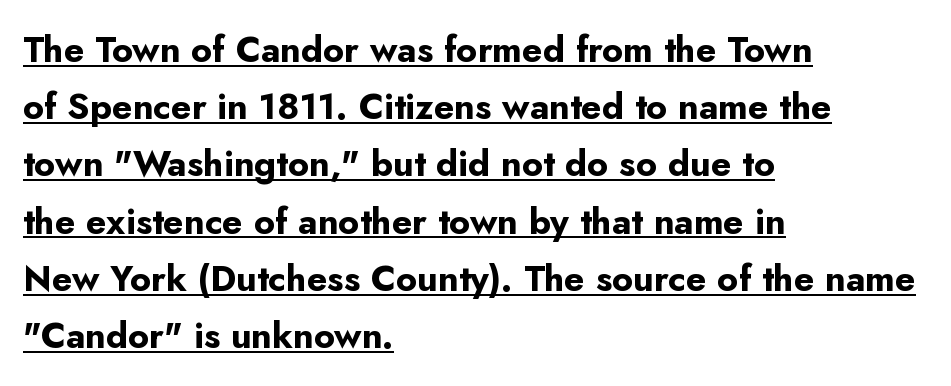
The image shows 36 px bold sans-serif type, upright; set left-aligned, normal line spacing (1.59x), normal letter spacing, underlined; low stroke contrast and a small x-height.
